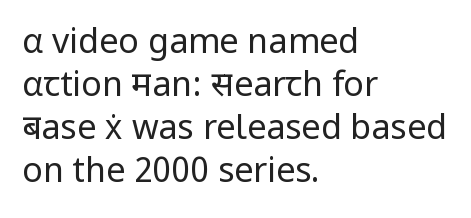
The image shows 34 px regular-weight sans-serif type, upright; set left-aligned, normal line spacing (1.26x), normal letter spacing, not underlined; low stroke contrast and a medium x-height.
